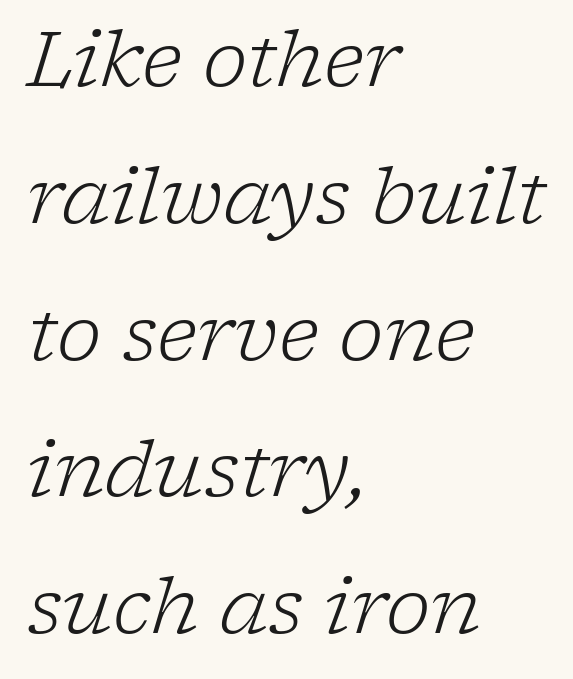
{"serif": "yes", "italic": "yes", "lean": "right", "slant_degrees": 17, "bold": "no", "weight": "light", "width": "normal", "stroke_contrast": "low", "x_height": "medium", "monospaced": "no", "underline": "no", "align": "left", "line_spacing_ratio": 1.8, "letter_spacing": "normal", "letter_spacing_em": 0.0, "glyph_px": 76}
